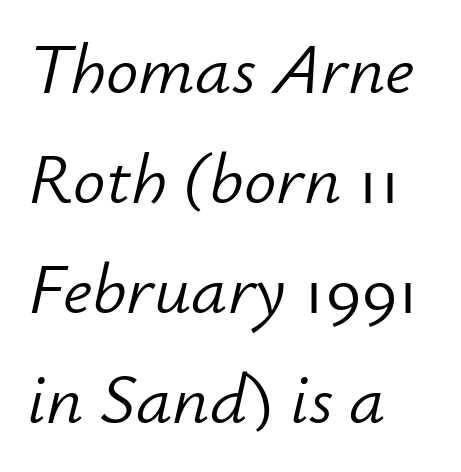
The image shows 72 px light type, italic (leaning right); set left-aligned, normal line spacing (1.53x), normal letter spacing, not underlined; low stroke contrast and a small x-height.
